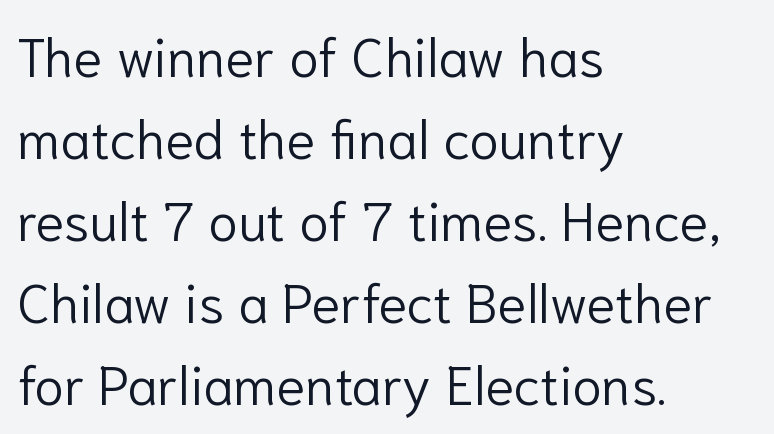
The image shows 54 px light sans-serif type, upright; set left-aligned, normal line spacing (1.52x), normal letter spacing, not underlined; low stroke contrast and a medium x-height.
